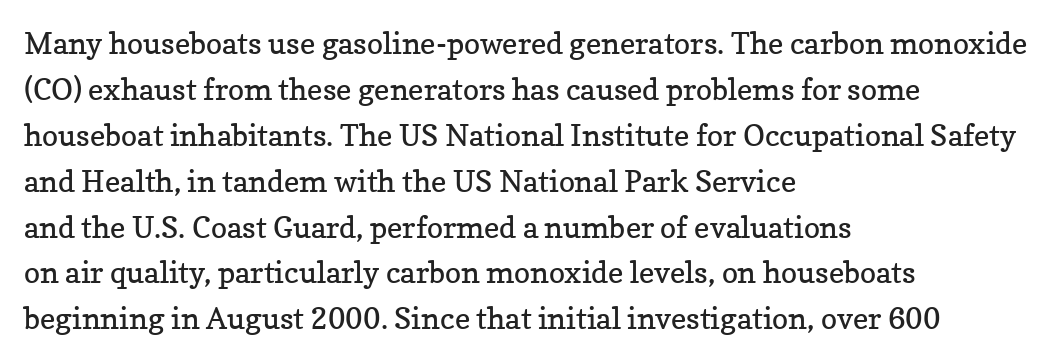
The lines in this sample share a left origin and differ only in where they stop. The rendering uses natural spacing where letterforms have individual widths. Compared with typical paragraphs, the rows here are spaced about the same. Posture: straight, roman, zero tilt. You could call the tracking neutral — neither tight nor loose. Old-style or modern, the face here clearly has serifs.
